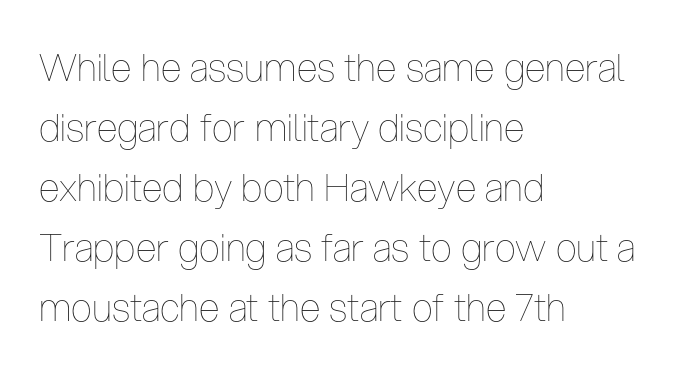
The image shows 38 px thin, condensed type, upright; set left-aligned, normal line spacing (1.58x), normal letter spacing, not underlined; low stroke contrast and a medium x-height.
